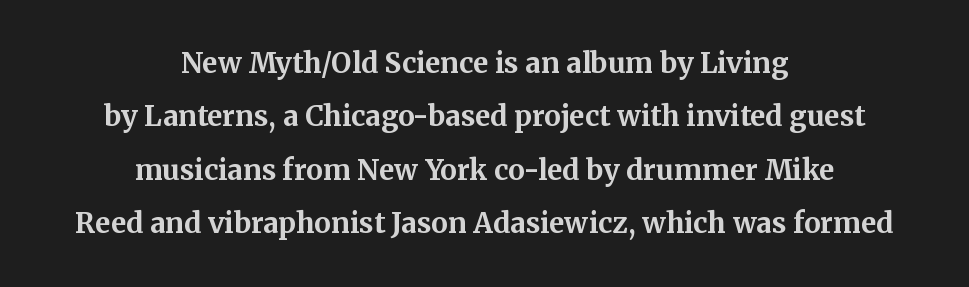
Q: Is the text bold? A: Yes.
Q: Is the text italic (slanted)? A: No, it is upright.
Q: Is the typeface a serif or a sans-serif typeface? A: Serif.
Q: Is the text underlined? A: No.
Q: How is the paragraph aligned? A: Centered.
Q: Is the spacing between letters normal or unusually wide? A: Normal.
Q: Is the spacing between lines tight, normal or loose? A: Loose.
Q: Width (condensed, normal, or wide)? A: Normal.
Q: Stroke contrast? A: Medium.
Q: x-height? A: Medium.
Q: Monospaced? A: No.
